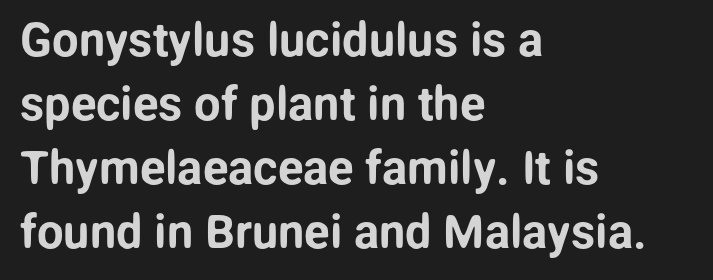
Layout note: lines flush left. The horizontal fit of the characters is conventional and even. A typesetter would call this proportional, since set widths differ per character. No word sits above an underline. Grotesque or geometric, the face here clearly has no serifs. Whoever set this chose a conventional vertical rhythm.
